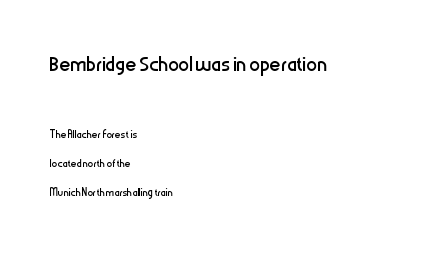
Q: Is the text bold? A: No.
Q: Is the text italic (slanted)? A: No, it is upright.
Q: Is the text underlined? A: No.
Q: How is the paragraph aligned? A: Left-aligned.
Q: Is the spacing between letters normal or unusually wide? A: Normal.
Q: Is the spacing between lines tight, normal or loose? A: Loose.
Q: Which block of text is set in a larger size, the first (top) or the second (bottom)? A: The first (top) one.
